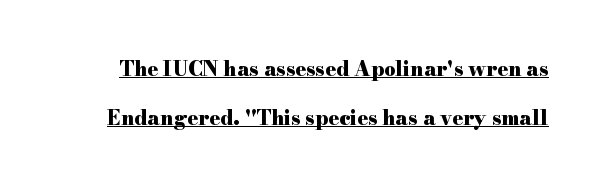
Q: Is the text bold? A: Yes.
Q: Is the text italic (slanted)? A: No, it is upright.
Q: Is the text underlined? A: Yes.
Q: Is the spacing between letters normal or unusually wide? A: Normal.
Q: Is the spacing between lines tight, normal or loose? A: Loose.
